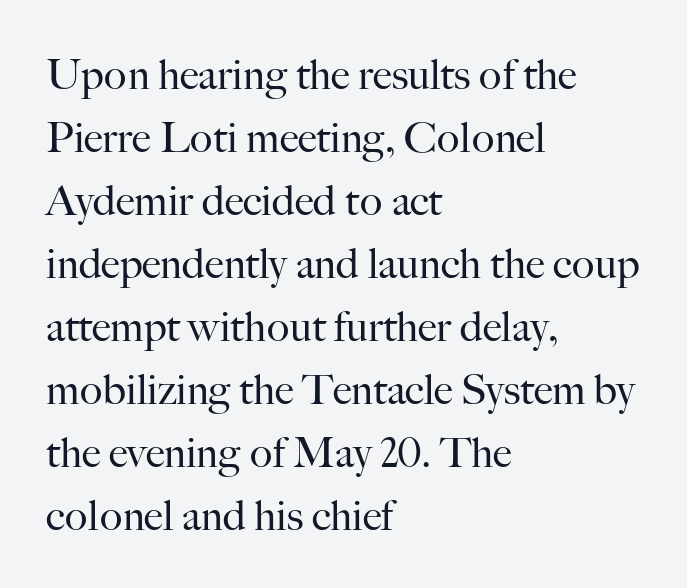
Q: Is the text bold? A: No.
Q: Is the text italic (slanted)? A: No, it is upright.
Q: Is the typeface a serif or a sans-serif typeface? A: Serif.
Q: Is the text underlined? A: No.
Q: How is the paragraph aligned? A: Left-aligned.
Q: Is the spacing between letters normal or unusually wide? A: Normal.
Q: Is the spacing between lines tight, normal or loose? A: Normal.
Q: Width (condensed, normal, or wide)? A: Normal.
Q: Stroke contrast? A: High.
Q: x-height? A: Small.
Q: Monospaced? A: No.
